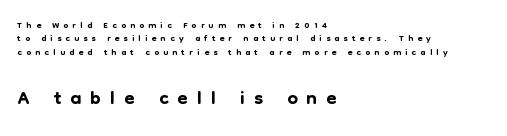
{"serif": "no", "italic": "no", "width": "normal", "stroke_contrast": "low", "x_height": "medium", "monospaced": "no", "underline": "no", "align": "left", "line_spacing": "tight", "line_spacing_ratio": 0.96, "letter_spacing": "wide", "letter_spacing_em": 0.3, "larger_block": "second", "size_ratio": 2.14, "glyph_px": 30}
